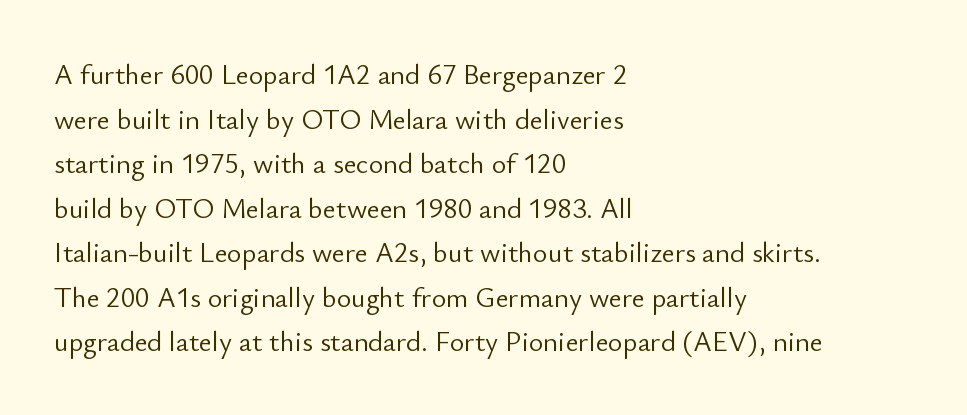
The image shows 28 px light sans-serif type, upright; set left-aligned, normal line spacing (1.59x), normal letter spacing, not underlined; low stroke contrast and a small x-height.
